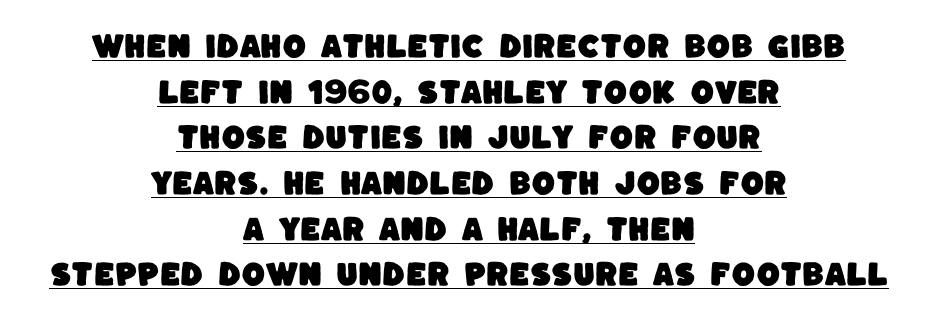
These lines sit exactly where default settings would place them. The whitespace from short lines is split evenly between both sides. A rule runs beneath these lines of type. The face used here is rendered with its standard letterfit.
